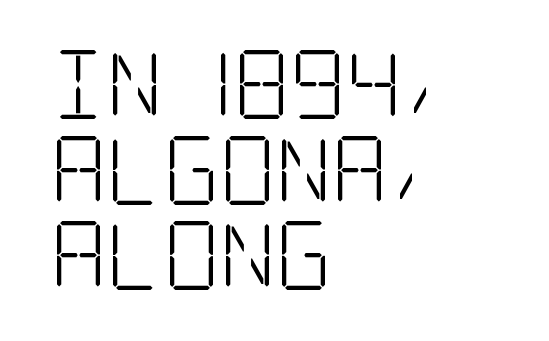
The image shows 69 px light, condensed serif type, upright; set left-aligned, line spacing 1.24x, normal letter spacing, not underlined; low stroke contrast and a large x-height.
